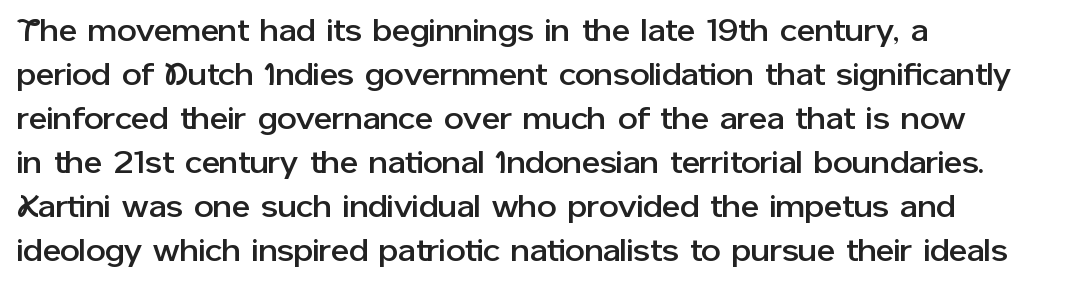
{"serif": "no", "italic": "no", "width": "normal", "stroke_contrast": "low", "x_height": "medium", "monospaced": "no", "underline": "no", "align": "left", "line_spacing": "normal", "line_spacing_ratio": 1.42, "letter_spacing": "normal", "letter_spacing_em": 0.0, "glyph_px": 31}
